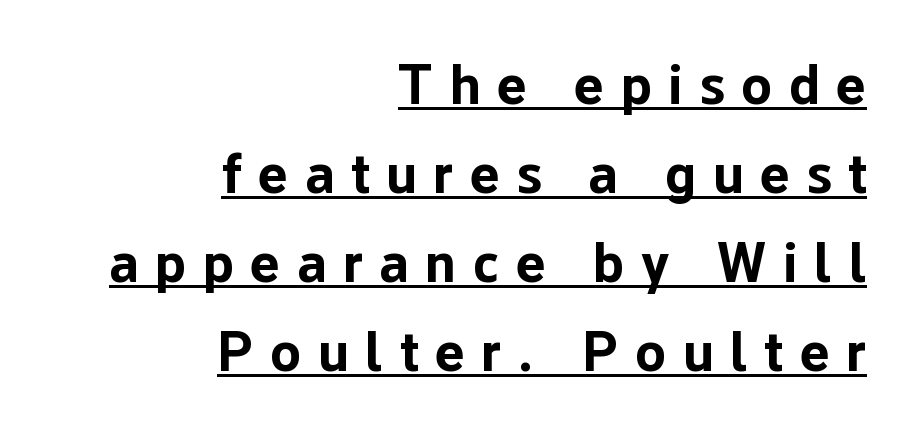
Q: Is the text bold? A: Yes.
Q: Is the text italic (slanted)? A: No, it is upright.
Q: Is the typeface a serif or a sans-serif typeface? A: Sans-serif.
Q: Is the text underlined? A: Yes.
Q: How is the paragraph aligned? A: Right-aligned.
Q: Is the spacing between letters normal or unusually wide? A: Unusually wide.
Q: Is the spacing between lines tight, normal or loose? A: Normal.
Q: Width (condensed, normal, or wide)? A: Normal.
Q: Stroke contrast? A: Low.
Q: x-height? A: Medium.
Q: Monospaced? A: No.
